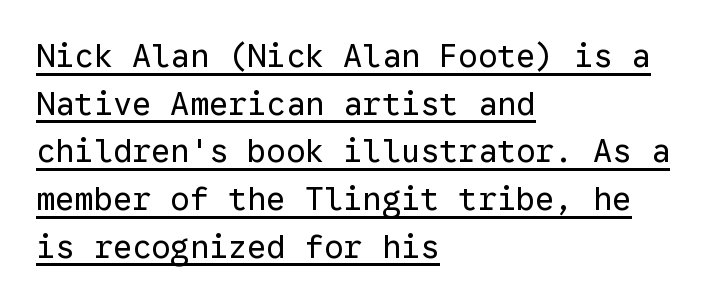
{"serif": "no", "italic": "no", "bold": "no", "weight": "regular", "width": "normal", "stroke_contrast": "low", "x_height": "medium", "monospaced": "yes", "underline": "yes", "align": "left", "line_spacing": "normal", "line_spacing_ratio": 1.49, "letter_spacing": "normal", "letter_spacing_em": 0.0, "glyph_px": 32}
